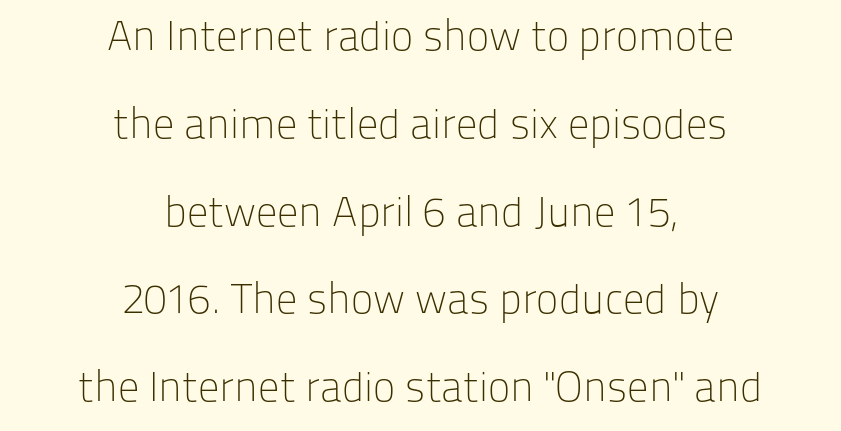
The image shows 42 px light sans-serif type, upright; set centered, loose line spacing (2.09x), normal letter spacing, not underlined; low stroke contrast and a medium x-height.
